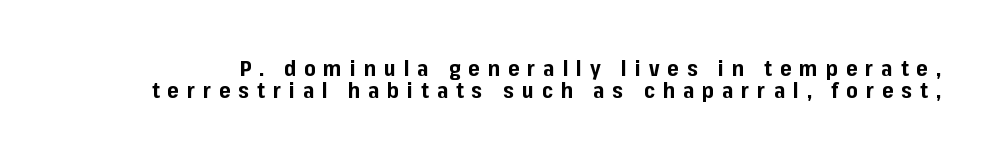
Is the letter spacing exaggerated? Yes — the characters are pushed far apart. Italic: no, the glyphs are upright roman. A typesetter would call this leading minimal, almost set solid. Summary of weight: heavy, a full bold. Honestly, there is no underline to notice here at all.
